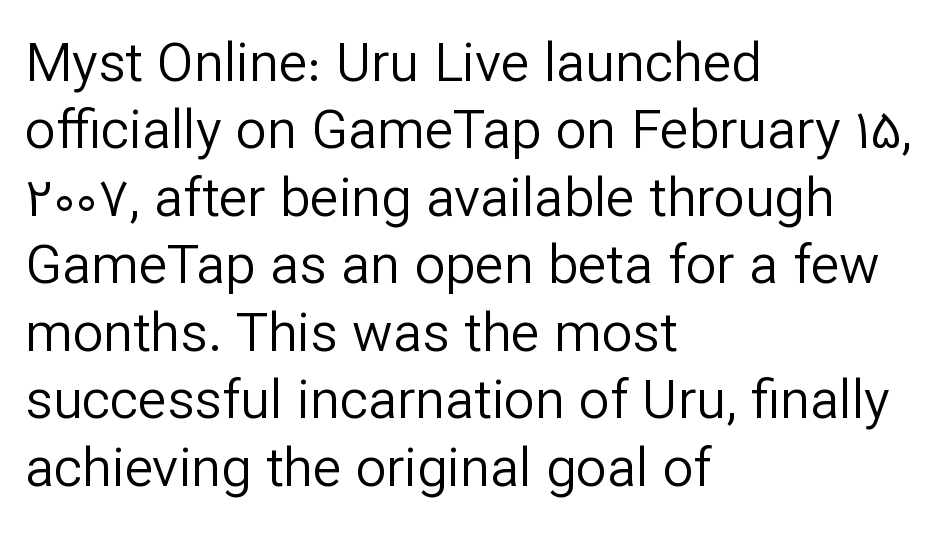
Q: Is the text bold? A: No.
Q: Is the text italic (slanted)? A: No, it is upright.
Q: Is the typeface a serif or a sans-serif typeface? A: Sans-serif.
Q: Is the text underlined? A: No.
Q: How is the paragraph aligned? A: Left-aligned.
Q: Is the spacing between letters normal or unusually wide? A: Normal.
Q: Is the spacing between lines tight, normal or loose? A: Normal.
Q: Width (condensed, normal, or wide)? A: Normal.
Q: Stroke contrast? A: Low.
Q: x-height? A: Medium.
Q: Monospaced? A: No.
